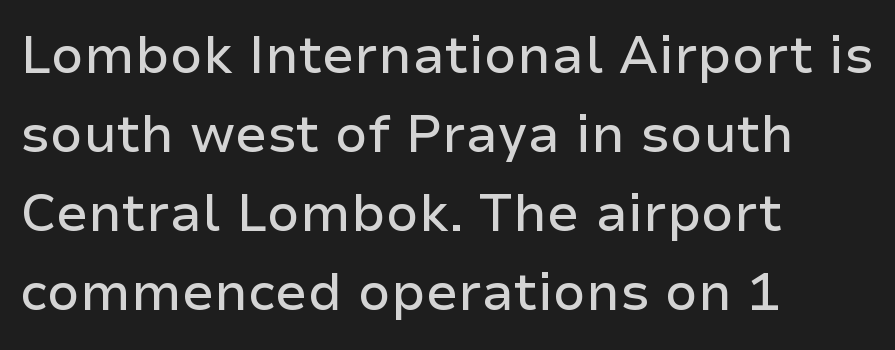
Q: Is the text italic (slanted)? A: No, it is upright.
Q: Is the typeface a serif or a sans-serif typeface? A: Sans-serif.
Q: Is the text underlined? A: No.
Q: How is the paragraph aligned? A: Left-aligned.
Q: Is the spacing between letters normal or unusually wide? A: Normal.
Q: Is the spacing between lines tight, normal or loose? A: Normal.
Q: Width (condensed, normal, or wide)? A: Normal.
Q: Stroke contrast? A: Low.
Q: x-height? A: Medium.
Q: Monospaced? A: No.
